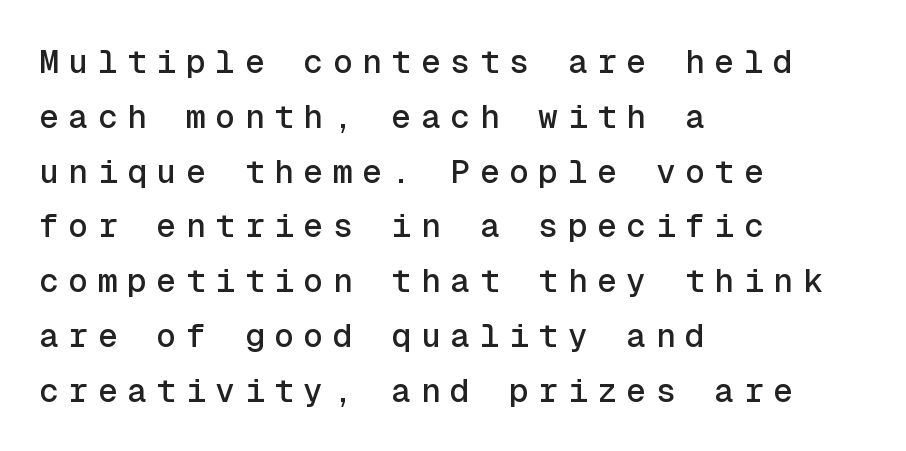
The image shows 33 px sans-serif type, upright, monospaced; set left-aligned, normal line spacing (1.66x), unusually wide letter spacing (+0.29 em), not underlined; a medium x-height.
